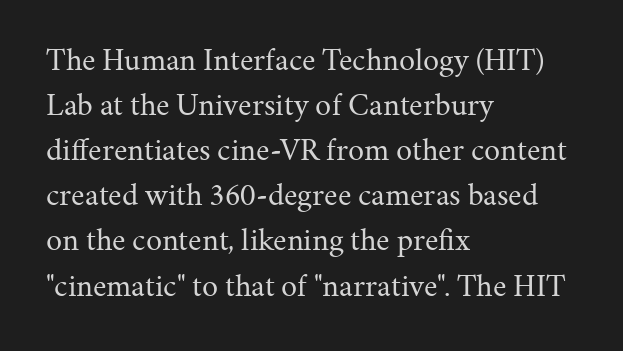
The typesetter chose a ragged-right arrangement here. Evenly set lines give the paragraph a standard silhouette. The type sits square on the baseline with zero lean. Characters follow at the spacing the type designer built in. The rendering uses natural spacing where letterforms have individual widths.
